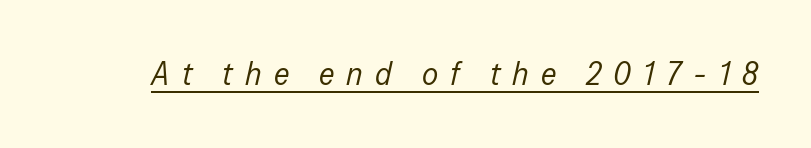
{"italic": "yes", "lean": "right", "slant_degrees": 13, "bold": "no", "weight": "regular", "width": "condensed", "stroke_contrast": "low", "x_height": "medium", "monospaced": "no", "underline": "yes", "letter_spacing": "wide", "letter_spacing_em": 0.38, "glyph_px": 32}
